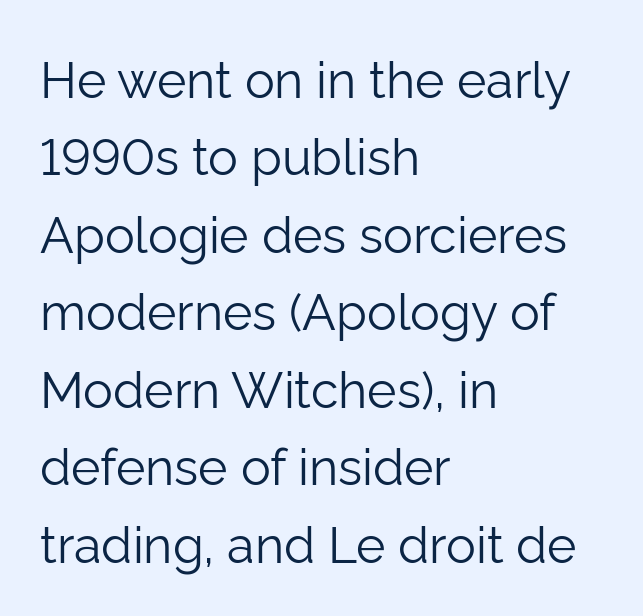
Q: Is the text bold? A: No.
Q: Is the text italic (slanted)? A: No, it is upright.
Q: Is the typeface a serif or a sans-serif typeface? A: Sans-serif.
Q: Is the text underlined? A: No.
Q: How is the paragraph aligned? A: Left-aligned.
Q: Is the spacing between letters normal or unusually wide? A: Normal.
Q: Is the spacing between lines tight, normal or loose? A: Normal.
Q: Width (condensed, normal, or wide)? A: Normal.
Q: Stroke contrast? A: Low.
Q: x-height? A: Medium.
Q: Monospaced? A: No.
